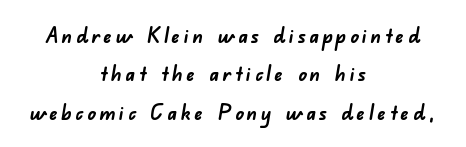
{"bold": "yes", "underline": "no", "align": "center", "line_spacing_ratio": 1.83, "glyph_px": 21}
